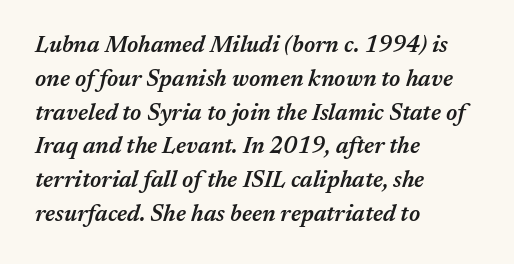
Q: Is the text bold? A: Semi-bold.
Q: Is the text italic (slanted)? A: Yes, it leans right by about 17 degrees.
Q: Is the text underlined? A: No.
Q: How is the paragraph aligned? A: Left-aligned.
Q: Is the spacing between letters normal or unusually wide? A: Normal.
Q: Is the spacing between lines tight, normal or loose? A: Normal.
